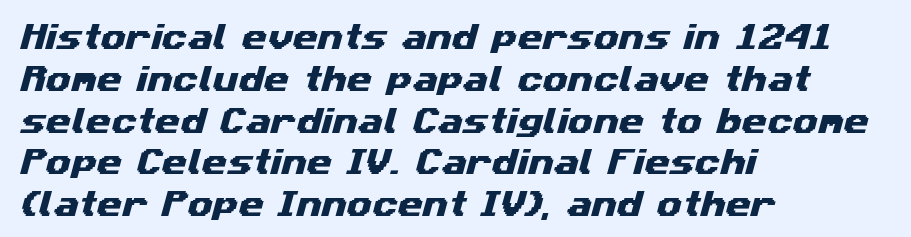
The image shows 29 px wide sans-serif type; set left-aligned, normal line spacing (1.44x), normal letter spacing, not underlined; medium stroke contrast and a medium x-height.
